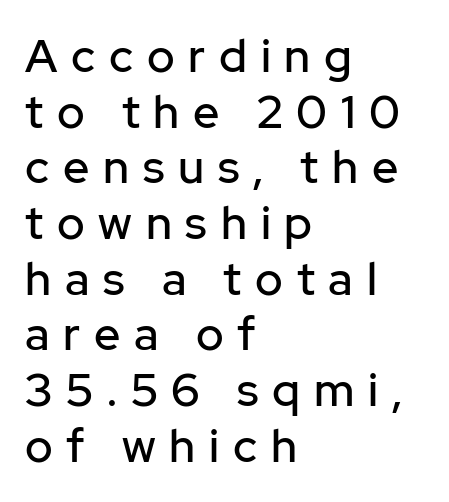
Q: Is the text italic (slanted)? A: No, it is upright.
Q: Is the typeface a serif or a sans-serif typeface? A: Sans-serif.
Q: Is the text underlined? A: No.
Q: How is the paragraph aligned? A: Left-aligned.
Q: Is the spacing between letters normal or unusually wide? A: Unusually wide.
Q: Width (condensed, normal, or wide)? A: Normal.
Q: Stroke contrast? A: Low.
Q: x-height? A: Medium.
Q: Monospaced? A: No.
